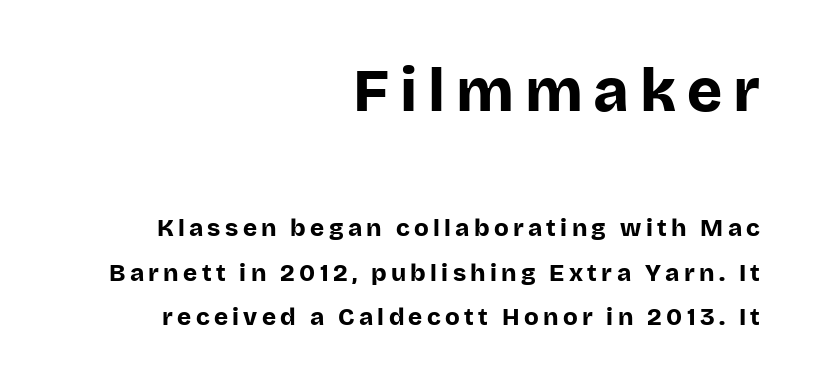
The more generous point size was reserved for the upper chunk. This is sans-serif lettering, the kind often seen on screens and signage. The text block is weighted toward the right margin, trailing off unevenly leftward. Note the varied advance widths — an 'i' is clearly narrower than an 'm'. Any mark beneath the type? The region is blank. Vertical strokes here are truly vertical.
